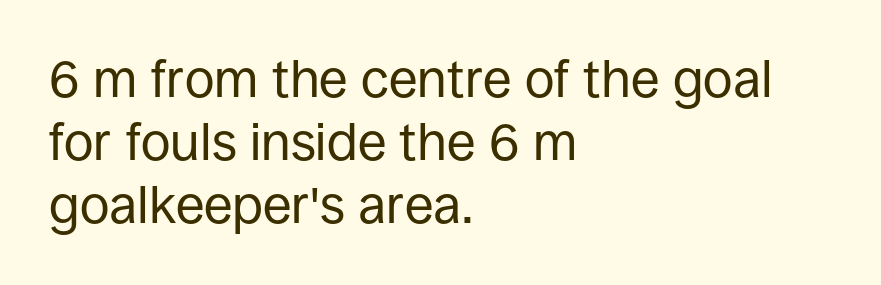
{"serif": "no", "italic": "no", "bold": "no", "weight": "regular", "width": "normal", "stroke_contrast": "low", "x_height": "large", "monospaced": "no", "underline": "no", "align": "left", "line_spacing_ratio": 1.21, "letter_spacing": "normal", "letter_spacing_em": 0.0, "glyph_px": 52}
